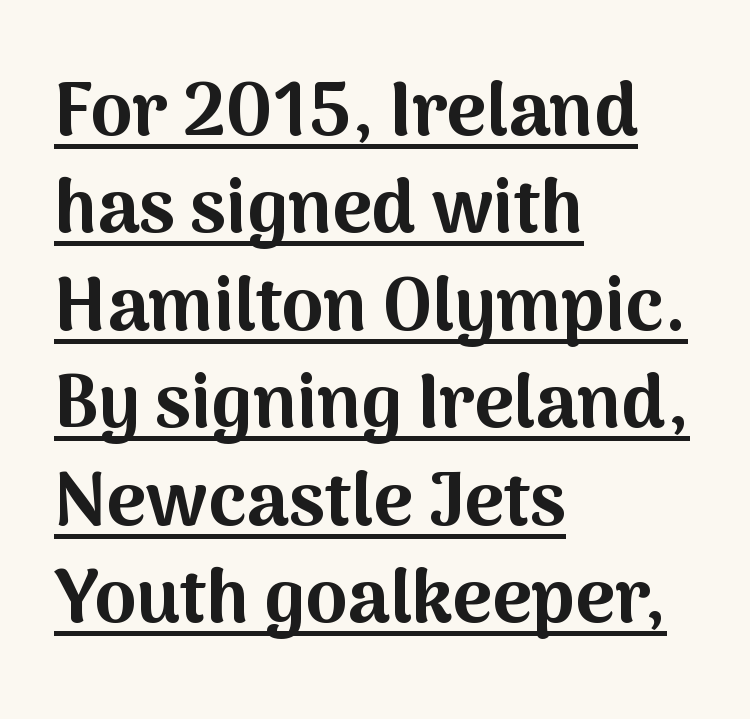
Q: Is the text bold? A: Yes.
Q: Is the text italic (slanted)? A: No, it is upright.
Q: Is the typeface a serif or a sans-serif typeface? A: Sans-serif.
Q: Is the text underlined? A: Yes.
Q: How is the paragraph aligned? A: Left-aligned.
Q: Is the spacing between letters normal or unusually wide? A: Normal.
Q: Is the spacing between lines tight, normal or loose? A: Normal.
Q: Width (condensed, normal, or wide)? A: Normal.
Q: Stroke contrast? A: Medium.
Q: x-height? A: Medium.
Q: Monospaced? A: No.
